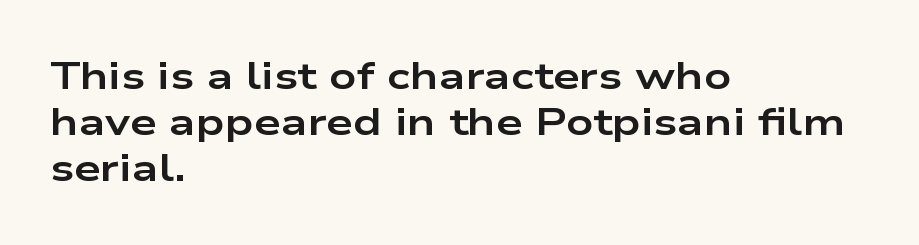
The rendering shows plain stroke endings on the letterforms — a sans-serif design. Honestly, there is no underline to notice here at all. Inter-character spacing is left at the font's built-in metrics. Does the weight exceed regular? Yes, all the way to bold.
